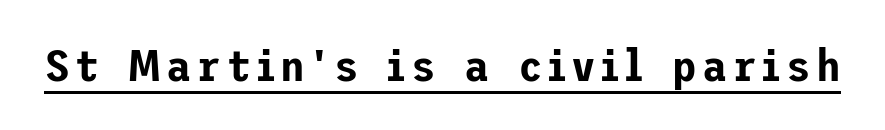
{"serif": "no", "italic": "no", "width": "normal", "stroke_contrast": "low", "x_height": "medium", "underline": "yes", "glyph_px": 45}
